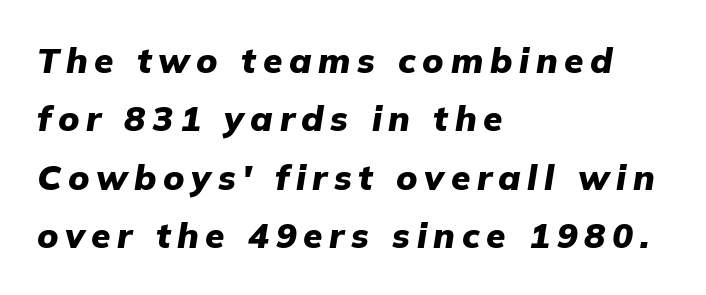
The text carries the slant typical of an italic or oblique font. The sample has been set heavy, in full bold. Lines of text with bare space underneath. Each letter keeps its own natural width here, so spacing adapts to shape.
